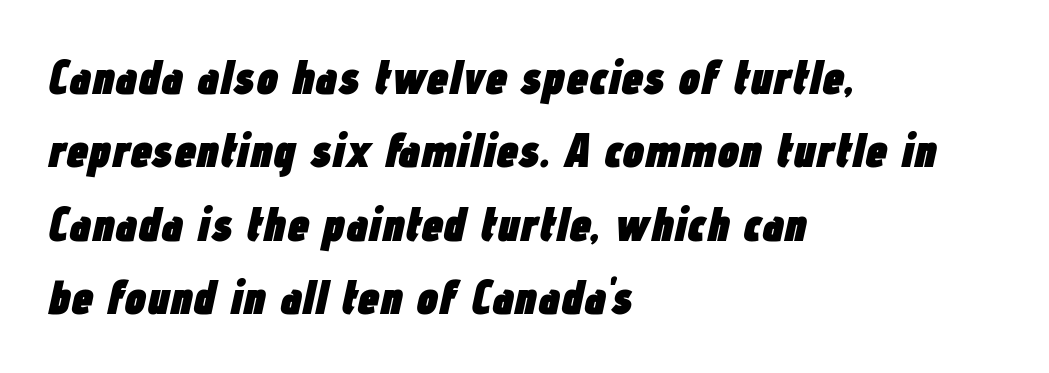
Italic: yes, the glyphs are oblique. Check under the words: just untouched page. Bold? Absolutely — the strokes are thick and heavy. Spacing verdict: proportional, widths tailored to each character. Which margin do the lines hug? The left one — the right edge is uneven.
